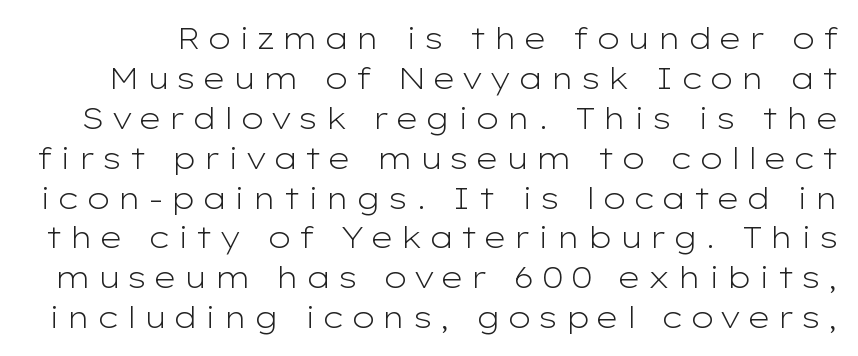
The image shows 30 px light, wide sans-serif type, upright; set normal line spacing (1.33x), unusually wide letter spacing (+0.21 em), not underlined; low stroke contrast and a medium x-height.
